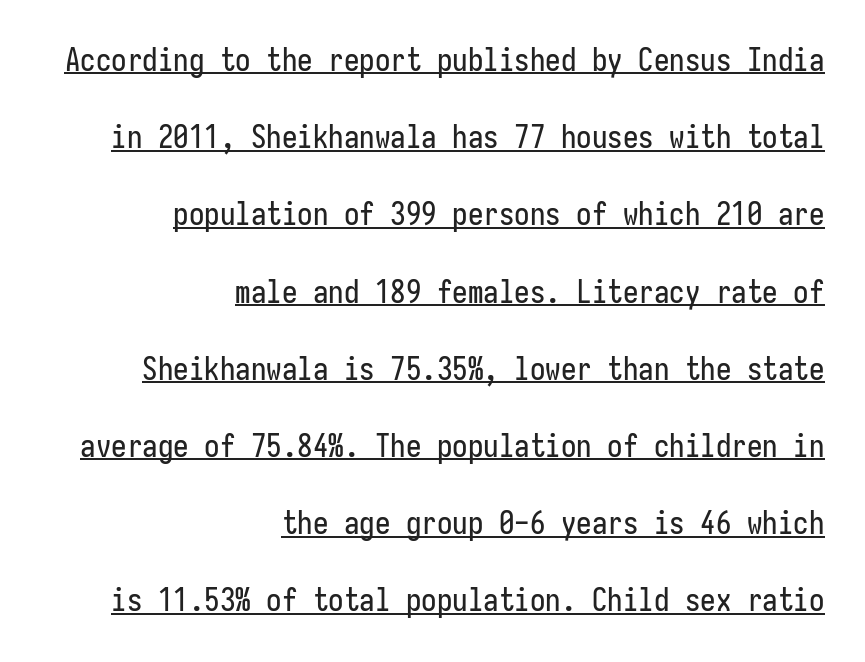
Q: Is the text italic (slanted)? A: No, it is upright.
Q: Is the typeface a serif or a sans-serif typeface? A: Sans-serif.
Q: Is the text underlined? A: Yes.
Q: How is the paragraph aligned? A: Right-aligned.
Q: Is the spacing between letters normal or unusually wide? A: Normal.
Q: Is the spacing between lines tight, normal or loose? A: Loose.
Q: Width (condensed, normal, or wide)? A: Condensed.
Q: Stroke contrast? A: Low.
Q: x-height? A: Medium.
Q: Monospaced? A: Yes.
